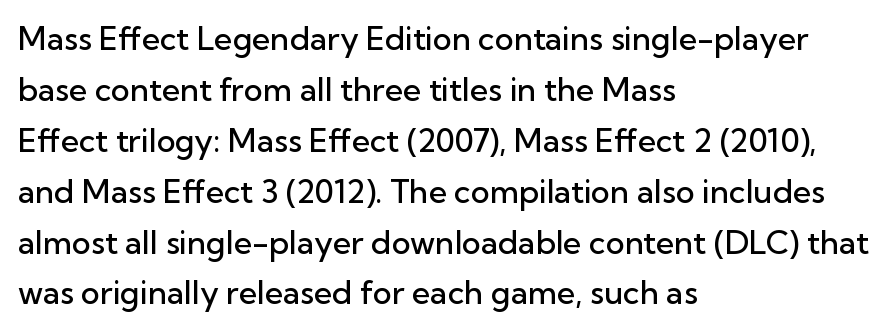
The image shows 32 px semibold sans-serif type, upright; set left-aligned, normal line spacing (1.59x), normal letter spacing, not underlined; low stroke contrast and a medium x-height.
